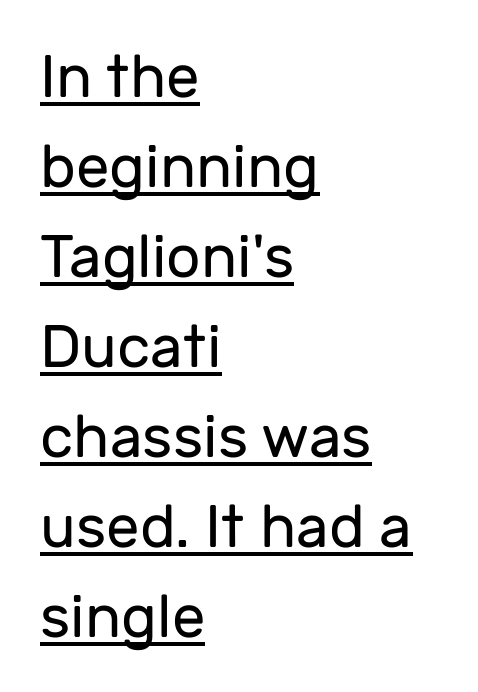
{"serif": "no", "italic": "no", "bold": "no", "weight": "regular", "width": "normal", "stroke_contrast": "low", "x_height": "medium", "monospaced": "no", "underline": "yes", "align": "left", "line_spacing": "normal", "line_spacing_ratio": 1.5, "letter_spacing": "normal", "letter_spacing_em": 0.0, "glyph_px": 60}
